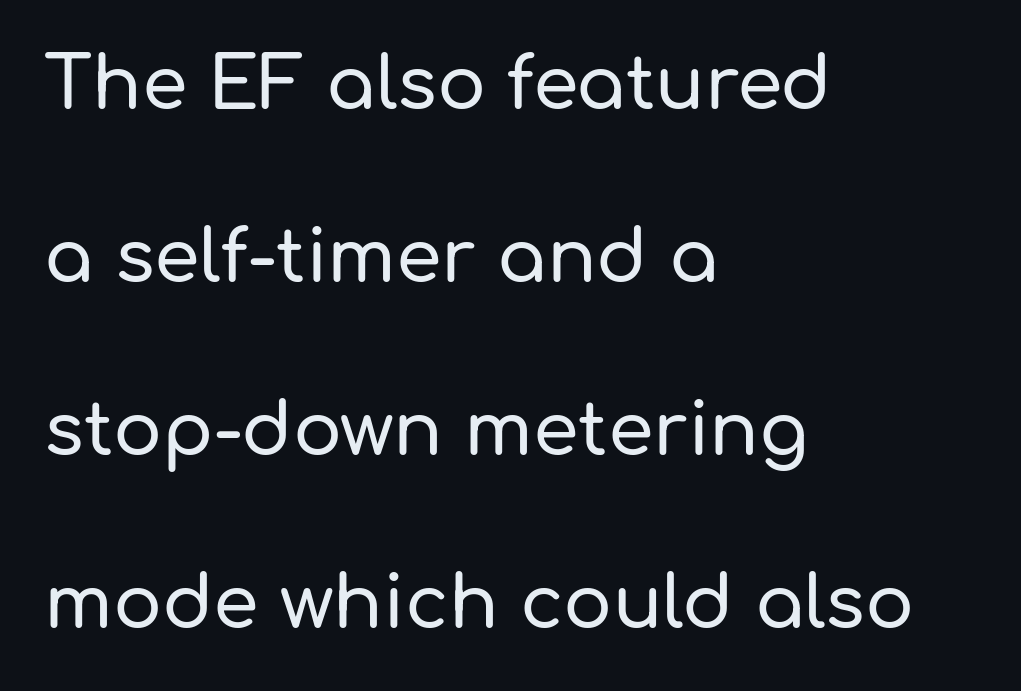
The image shows 73 px sans-serif type, upright; set left-aligned, loose line spacing (2.37x), normal letter spacing, not underlined; low stroke contrast and a medium x-height.
